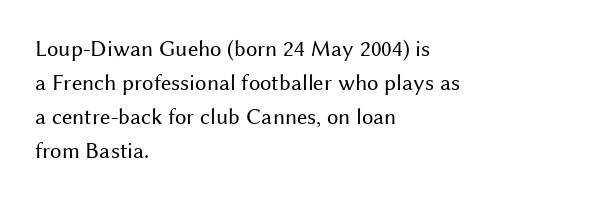
The type sits square on the baseline with zero lean. Stem width sits at or under what a default text font uses. Horizontally, the lines are justified to the leading edge only. This sample keeps an unexceptional amount of space between lines. The space beneath each line is pristine and unruled. There is no visible air inserted between adjacent glyphs.
